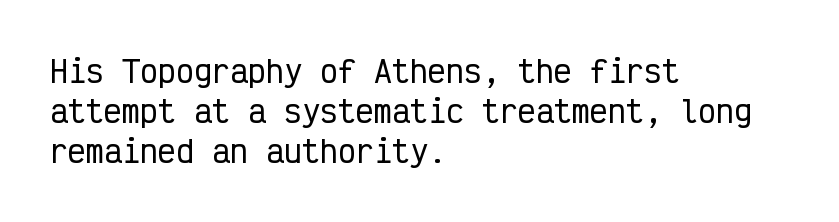
Does the copy run flush right? No — it runs flush left. Each row of text sits above clean, open space. Notice how descenders clear the ascenders below comfortably — that's standard leading. The face used here is rendered with its standard letterfit. You can tell it's not italic because the verticals are truly vertical.
